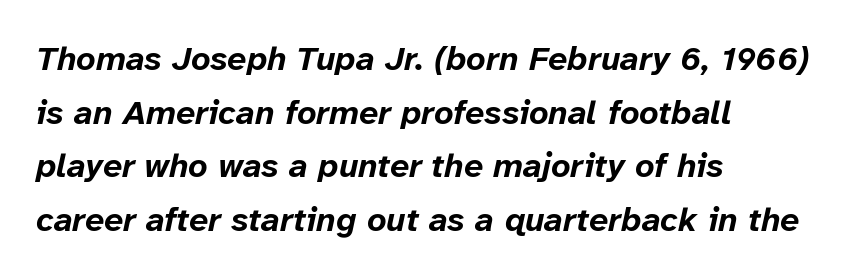
{"italic": "yes", "lean": "right", "slant_degrees": 12, "bold": "yes", "weight": "bold", "width": "normal", "stroke_contrast": "low", "x_height": "medium", "monospaced": "no", "underline": "no", "align": "left", "line_spacing": "normal", "line_spacing_ratio": 1.58, "letter_spacing": "normal", "letter_spacing_em": 0.0, "glyph_px": 34}
